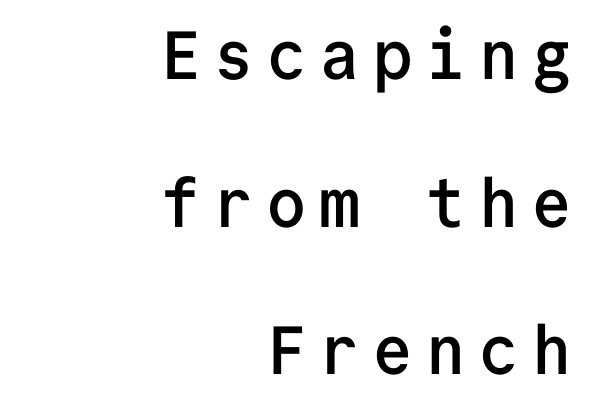
Q: Is the text bold? A: Semi-bold.
Q: Is the text italic (slanted)? A: No, it is upright.
Q: Is the typeface a serif or a sans-serif typeface? A: Sans-serif.
Q: Is the text underlined? A: No.
Q: How is the paragraph aligned? A: Right-aligned.
Q: Is the spacing between lines tight, normal or loose? A: Loose.
Q: Width (condensed, normal, or wide)? A: Normal.
Q: Stroke contrast? A: Low.
Q: x-height? A: Medium.
Q: Monospaced? A: Yes.
